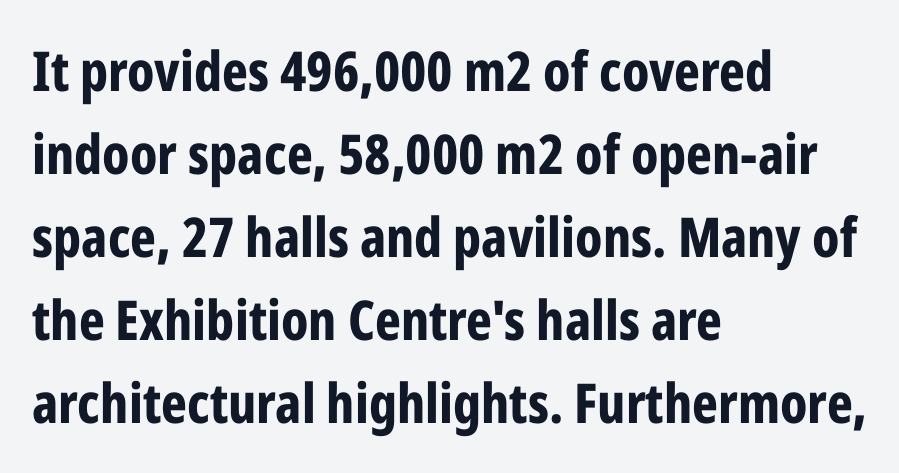
Q: Is the text bold? A: Yes.
Q: Is the text italic (slanted)? A: No, it is upright.
Q: Is the typeface a serif or a sans-serif typeface? A: Sans-serif.
Q: Is the text underlined? A: No.
Q: How is the paragraph aligned? A: Left-aligned.
Q: Is the spacing between letters normal or unusually wide? A: Normal.
Q: Is the spacing between lines tight, normal or loose? A: Normal.
Q: Width (condensed, normal, or wide)? A: Condensed.
Q: Stroke contrast? A: Low.
Q: x-height? A: Medium.
Q: Monospaced? A: No.
